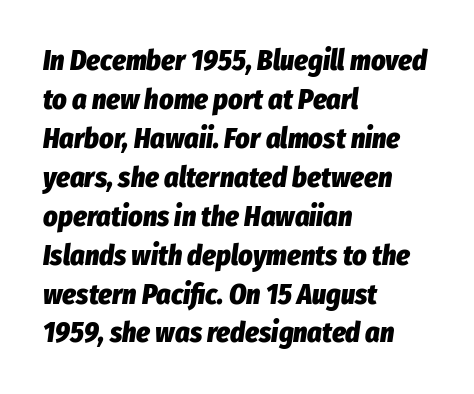
Characters are canted at an angle relative to the baseline's perpendicular. Glance below the letters and you will spot only blank space. The line texture is even and compact thanks to regular tracking. In terms of leading, this rendering sits right in the middle. Spacing verdict: proportional, widths tailored to each character. Strokes here are thick enough to call this a true bold.
